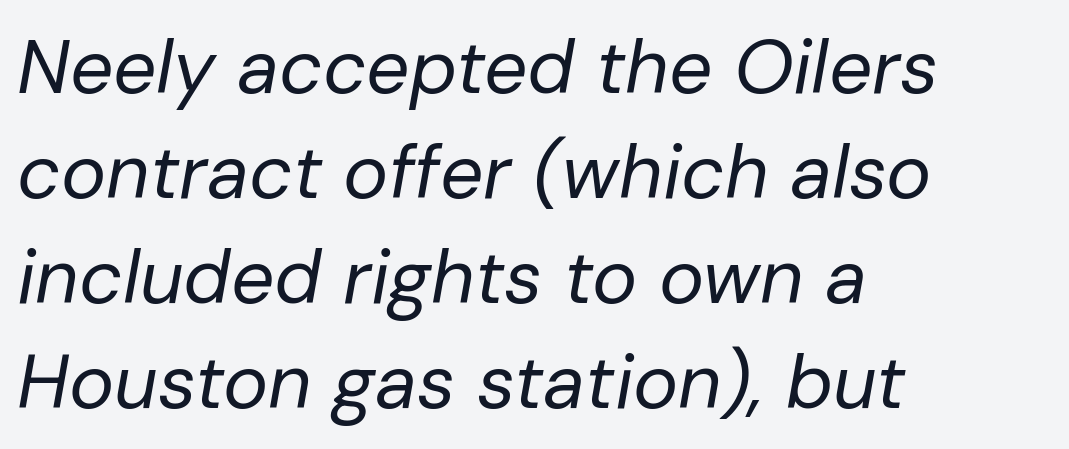
{"italic": "yes", "lean": "right", "slant_degrees": 10, "bold": "no", "weight": "regular", "width": "normal", "stroke_contrast": "low", "x_height": "medium", "monospaced": "no", "underline": "no", "align": "left", "line_spacing": "normal", "line_spacing_ratio": 1.38, "letter_spacing": "normal", "letter_spacing_em": 0.0, "glyph_px": 76}
